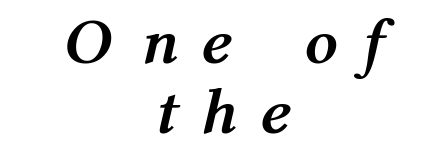
Q: Is the text bold? A: Yes.
Q: Is the text italic (slanted)? A: Yes, it leans right by about 12 degrees.
Q: Is the text underlined? A: No.
Q: How is the paragraph aligned? A: Centered.
Q: Is the spacing between letters normal or unusually wide? A: Unusually wide.
Q: Is the spacing between lines tight, normal or loose? A: Tight.
Q: Width (condensed, normal, or wide)? A: Condensed.
Q: Stroke contrast? A: Medium.
Q: x-height? A: Medium.
Q: Monospaced? A: No.
